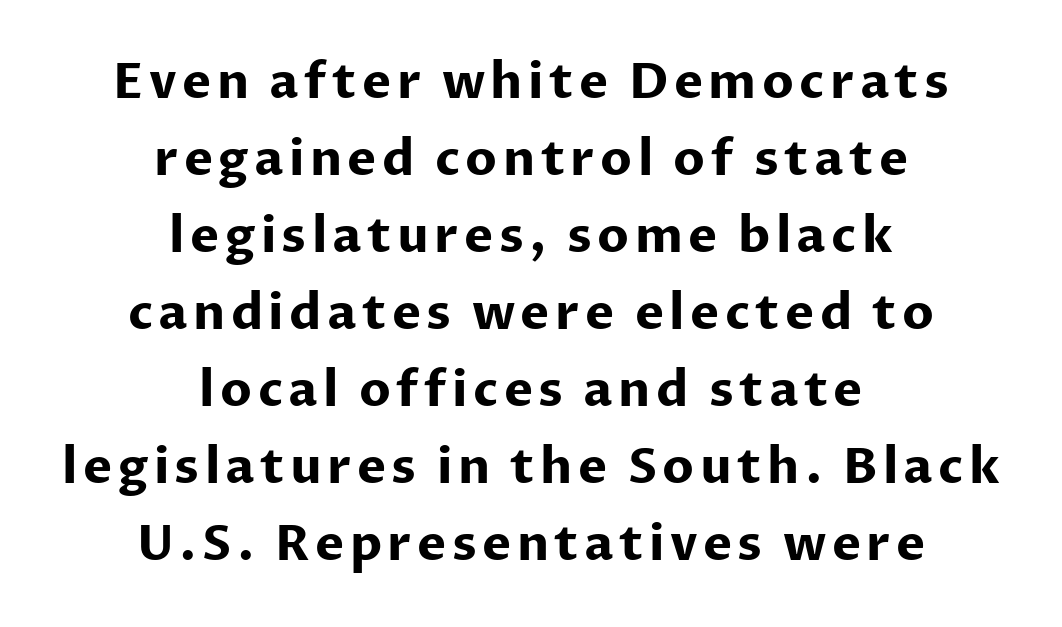
The image shows 49 px bold sans-serif type, upright; set centered, normal line spacing (1.57x), not underlined; low stroke contrast and a medium x-height.
